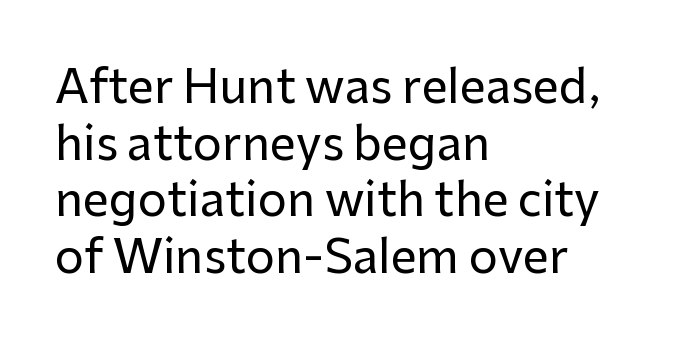
{"serif": "no", "italic": "no", "width": "normal", "stroke_contrast": "low", "x_height": "medium", "monospaced": "no", "underline": "no", "align": "left", "line_spacing_ratio": 1.23, "letter_spacing": "normal", "letter_spacing_em": 0.0, "glyph_px": 46}
